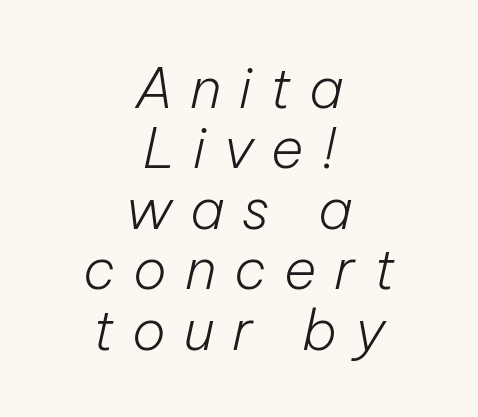
The image shows 56 px light type, italic (leaning right); set centered, tight line spacing (1.08x), unusually wide letter spacing (+0.32 em), not underlined; low stroke contrast and a medium x-height.
